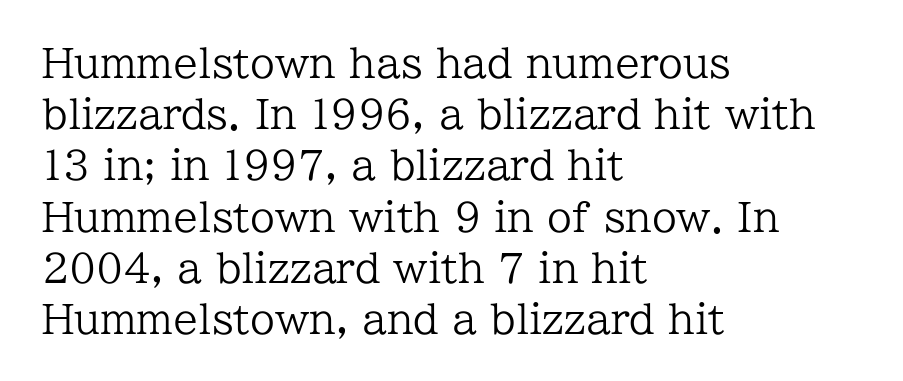
{"serif": "yes", "italic": "no", "bold": "no", "weight": "regular", "width": "normal", "stroke_contrast": "low", "x_height": "medium", "monospaced": "no", "underline": "no", "align": "left", "line_spacing": "normal", "line_spacing_ratio": 1.28, "letter_spacing": "normal", "letter_spacing_em": 0.0, "glyph_px": 40}
